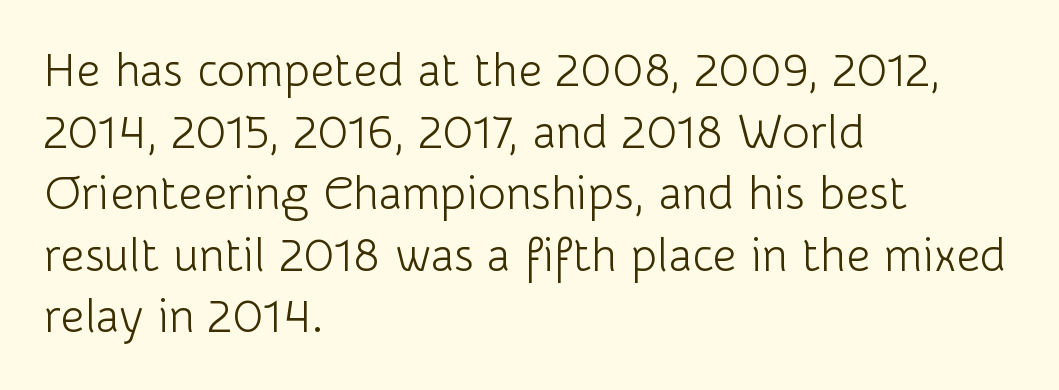
The image shows 47 px light sans-serif type, upright; set left-aligned, normal line spacing (1.31x), normal letter spacing, not underlined; low stroke contrast and a medium x-height.
